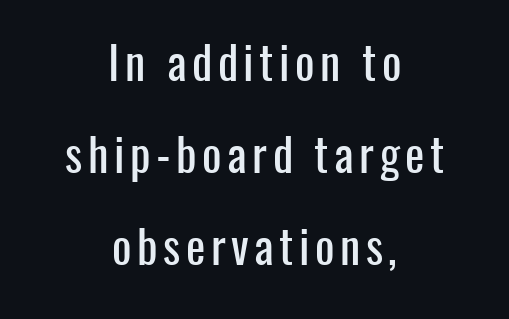
These lines are centered, leaving both edges ragged. The zone under the glyphs is completely vacant. Do the letters lean? They stand straight. These lines are composed in type without serifs. Do the characters align in a grid? No, the font is proportional.
